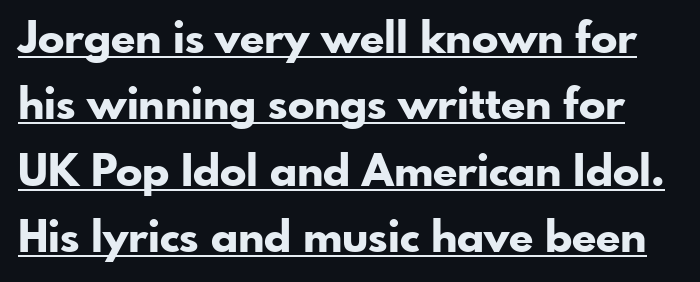
The image shows 44 px bold sans-serif type, upright; set normal line spacing (1.51x), normal letter spacing, underlined; low stroke contrast and a small x-height.
